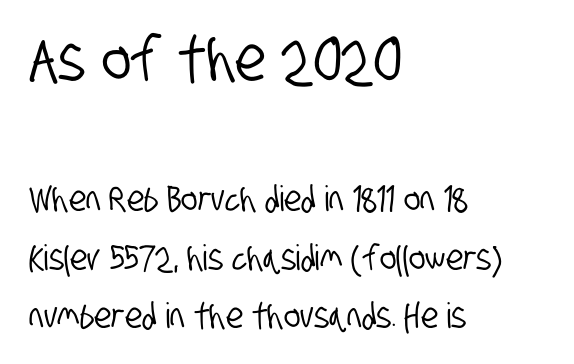
{"serif": "no", "width": "condensed", "stroke_contrast": "low", "x_height": "large", "monospaced": "no", "underline": "no", "align": "left", "line_spacing": "normal", "line_spacing_ratio": 1.67, "letter_spacing": "normal", "letter_spacing_em": 0.0, "larger_block": "first", "size_ratio": 1.77, "glyph_px": 62}
